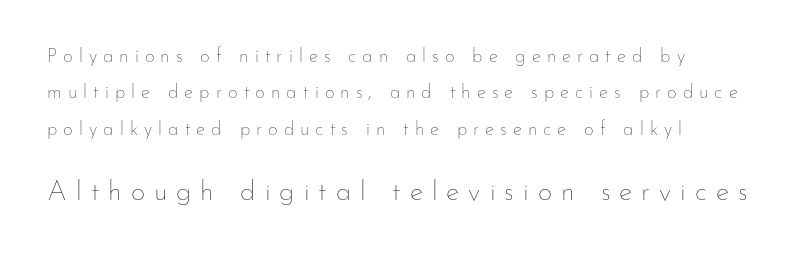
Q: Is the text bold? A: No.
Q: Is the text italic (slanted)? A: No, it is upright.
Q: Is the text underlined? A: No.
Q: How is the paragraph aligned? A: Left-aligned.
Q: Is the spacing between letters normal or unusually wide? A: Unusually wide.
Q: Is the spacing between lines tight, normal or loose? A: Loose.
Q: Which block of text is set in a larger size, the first (top) or the second (bottom)? A: The second (bottom) one.
Q: Width (condensed, normal, or wide)? A: Normal.
Q: Stroke contrast? A: Low.
Q: x-height? A: Small.
Q: Monospaced? A: No.
